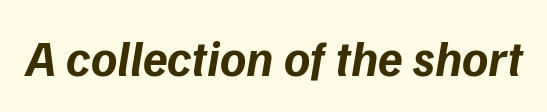
Q: Is the text bold? A: Yes.
Q: Is the typeface a serif or a sans-serif typeface? A: Sans-serif.
Q: Is the text underlined? A: No.
Q: Is the spacing between letters normal or unusually wide? A: Normal.
Q: Width (condensed, normal, or wide)? A: Normal.
Q: Stroke contrast? A: Low.
Q: x-height? A: Medium.
Q: Monospaced? A: No.
